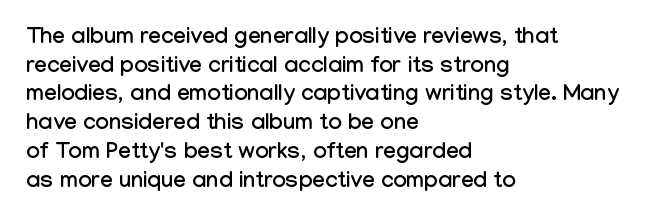
Q: Is the text italic (slanted)? A: No, it is upright.
Q: Is the text underlined? A: No.
Q: How is the paragraph aligned? A: Left-aligned.
Q: Is the spacing between letters normal or unusually wide? A: Normal.
Q: Is the spacing between lines tight, normal or loose? A: Normal.
